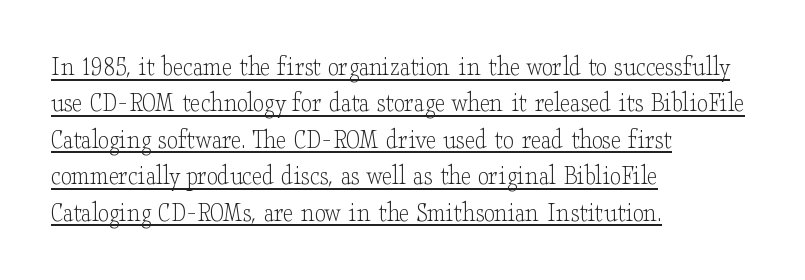
Nothing heavy about these letters — not bold at all. The passage shown is typeset with a serif family. Notice how a bar underscores the lettering throughout. This block has exactly the height ordinary leading produces. Style check: upright. Looks like regular typesetting: each glyph gets only the width it needs.
